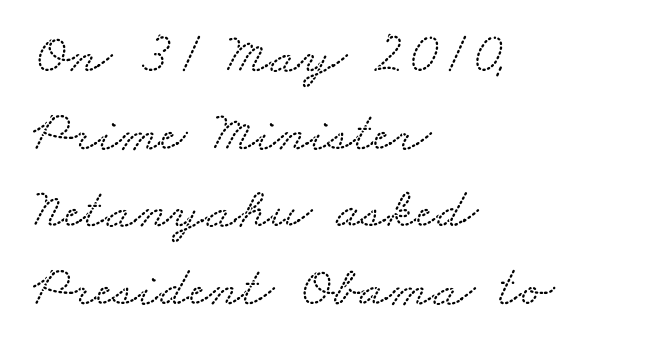
The image shows 58 px wide serif type; set left-aligned, normal line spacing (1.34x), normal letter spacing, not underlined; medium stroke contrast and a small x-height.
